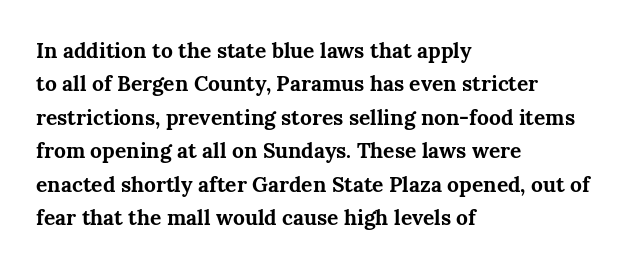
The image shows 21 px bold type, upright; set left-aligned, normal line spacing (1.59x), normal letter spacing, not underlined.
